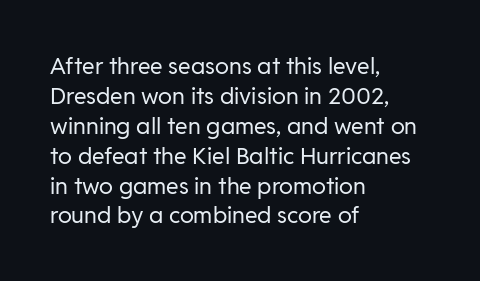
{"italic": "no", "bold": "no", "underline": "no", "align": "left", "line_spacing": "normal", "line_spacing_ratio": 1.3, "letter_spacing": "normal", "letter_spacing_em": 0.0, "glyph_px": 23}
